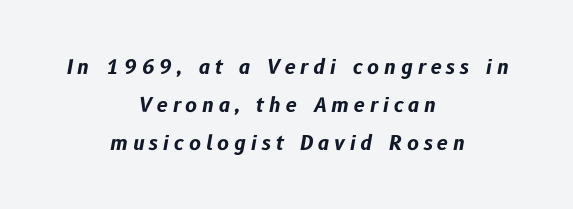
Stroke thickness is high; the sample reads as a true bold. Regarding leading, the lines here are spaced well apart. Unmarked baselines from the first word to the last. The rendering positions every line midway between the sides. Each word looks stretched out because of the extra space between its letters.
